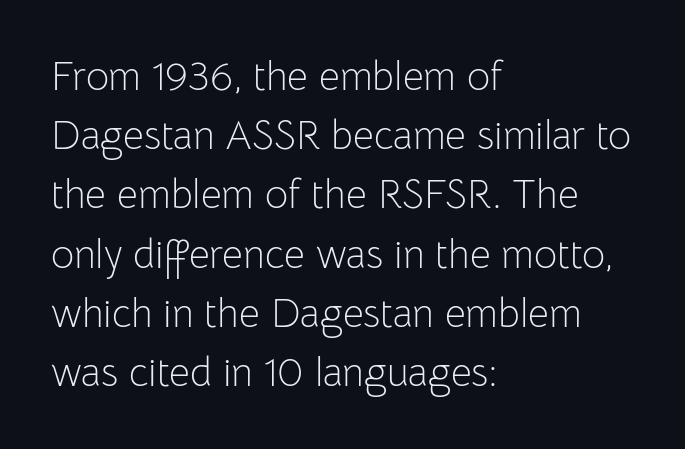
The image shows 40 px light sans-serif type, upright; set left-aligned, normal line spacing (1.48x), normal letter spacing, not underlined; low stroke contrast and a medium x-height.
